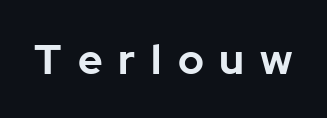
{"serif": "no", "italic": "no", "bold": "yes", "weight": "bold", "width": "normal", "stroke_contrast": "low", "x_height": "medium", "monospaced": "no", "underline": "no", "letter_spacing": "wide", "letter_spacing_em": 0.38, "glyph_px": 42}
